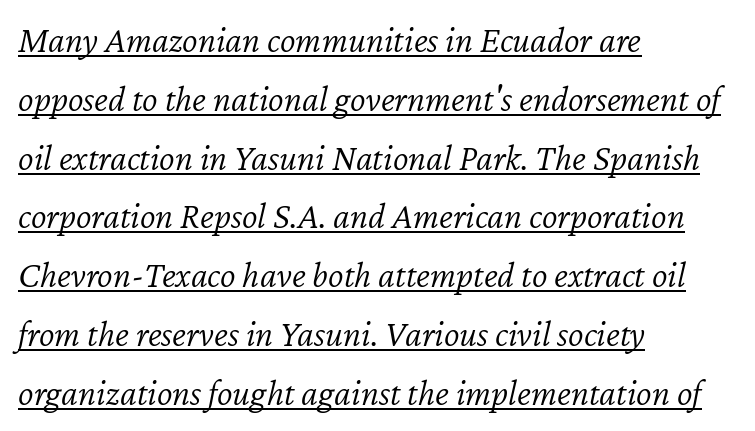
{"italic": "yes", "lean": "right", "slant_degrees": 12, "bold": "no", "weight": "light", "width": "normal", "stroke_contrast": "low", "x_height": "medium", "monospaced": "no", "underline": "yes", "align": "left", "line_spacing": "normal", "line_spacing_ratio": 1.59, "letter_spacing": "normal", "letter_spacing_em": 0.0, "glyph_px": 37}
